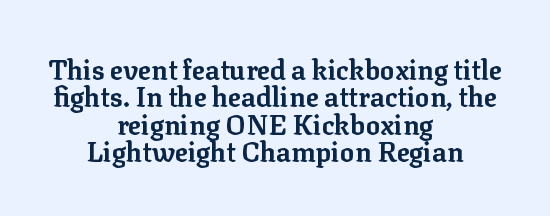
{"italic": "no", "bold": "yes", "underline": "no", "align": "center", "line_spacing": "tight", "line_spacing_ratio": 1.01, "letter_spacing": "normal", "letter_spacing_em": 0.0, "glyph_px": 27}
